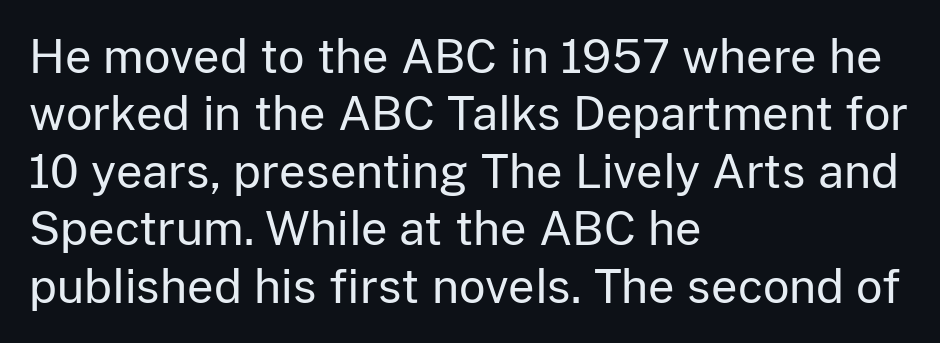
Q: Is the text bold? A: No.
Q: Is the text italic (slanted)? A: No, it is upright.
Q: Is the typeface a serif or a sans-serif typeface? A: Sans-serif.
Q: Is the text underlined? A: No.
Q: How is the paragraph aligned? A: Left-aligned.
Q: Is the spacing between letters normal or unusually wide? A: Normal.
Q: Is the spacing between lines tight, normal or loose? A: Normal.
Q: Width (condensed, normal, or wide)? A: Normal.
Q: Stroke contrast? A: Low.
Q: x-height? A: Medium.
Q: Monospaced? A: No.
